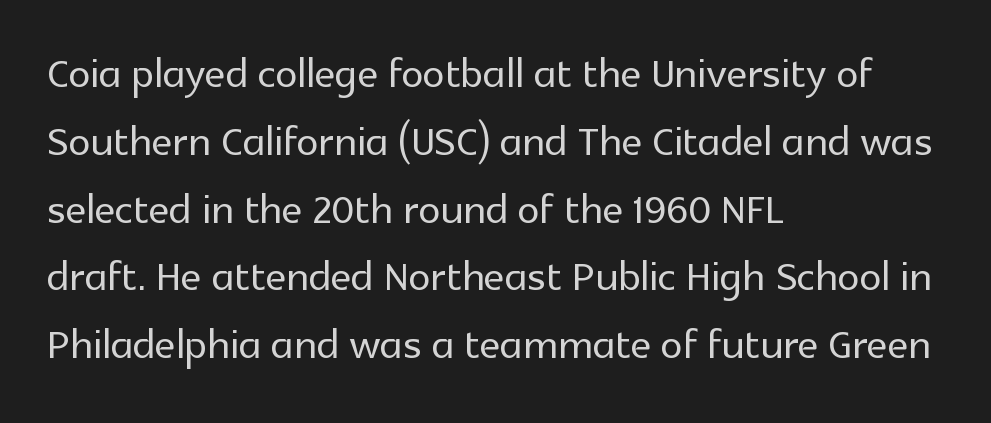
The image shows 56 px sans-serif type, upright; set left-aligned, line spacing 1.21x, normal letter spacing, not underlined; a medium x-height.
